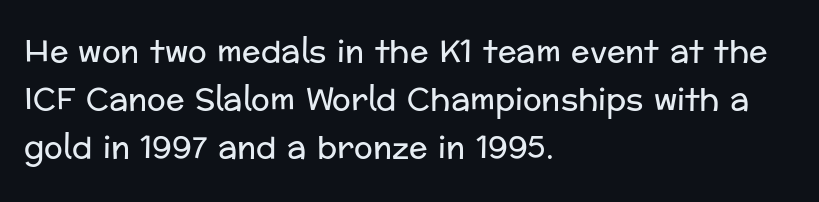
The image shows 31 px regular-weight sans-serif type, upright; set left-aligned, normal line spacing (1.55x), normal letter spacing, not underlined; low stroke contrast and a medium x-height.
